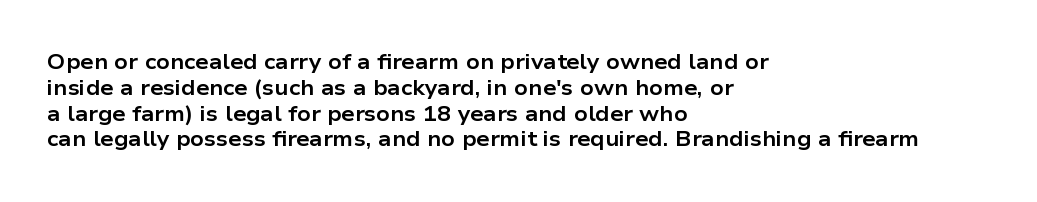
Q: Is the text bold? A: Yes.
Q: Is the text italic (slanted)? A: No, it is upright.
Q: Is the text underlined? A: No.
Q: How is the paragraph aligned? A: Left-aligned.
Q: Is the spacing between letters normal or unusually wide? A: Normal.
